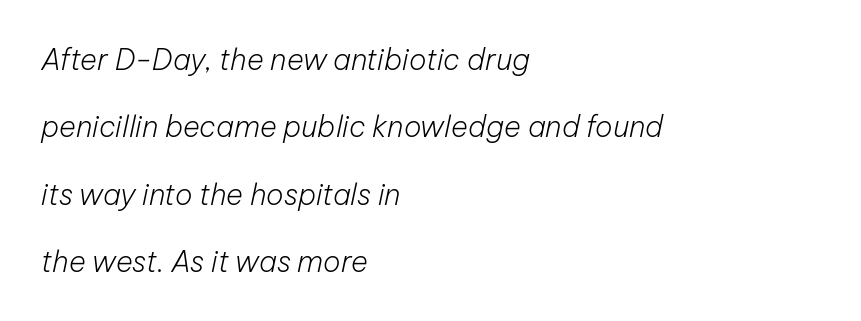
Q: Is the text bold? A: No.
Q: Is the text italic (slanted)? A: Yes, it leans right by about 12 degrees.
Q: Is the text underlined? A: No.
Q: How is the paragraph aligned? A: Left-aligned.
Q: Is the spacing between letters normal or unusually wide? A: Normal.
Q: Is the spacing between lines tight, normal or loose? A: Loose.
Q: Width (condensed, normal, or wide)? A: Normal.
Q: Stroke contrast? A: Low.
Q: x-height? A: Medium.
Q: Monospaced? A: No.
